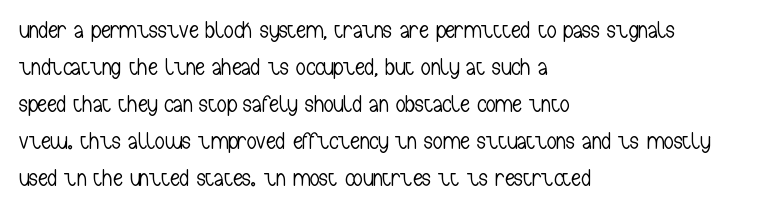
The image shows 24 px text type, upright; set left-aligned, normal line spacing (1.54x), normal letter spacing, not underlined.
